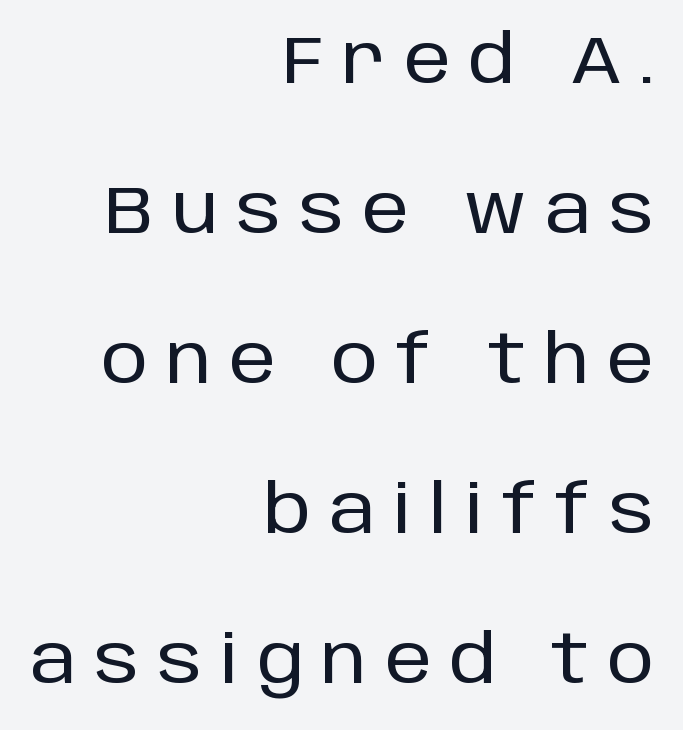
Q: Is the text italic (slanted)? A: No, it is upright.
Q: Is the typeface a serif or a sans-serif typeface? A: Sans-serif.
Q: Is the text underlined? A: No.
Q: How is the paragraph aligned? A: Right-aligned.
Q: Is the spacing between letters normal or unusually wide? A: Unusually wide.
Q: Is the spacing between lines tight, normal or loose? A: Loose.
Q: Width (condensed, normal, or wide)? A: Normal.
Q: Stroke contrast? A: Low.
Q: x-height? A: Large.
Q: Monospaced? A: No.
